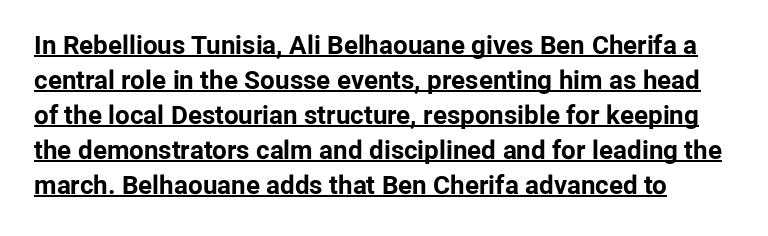
Somebody hit Ctrl+U on this one — the words are underlined. Interline gaps are of average width in this sample. No extra tracking has been applied to these lines. The passage shown is emphatically bold. This is roman type, the default non-slanted kind.
